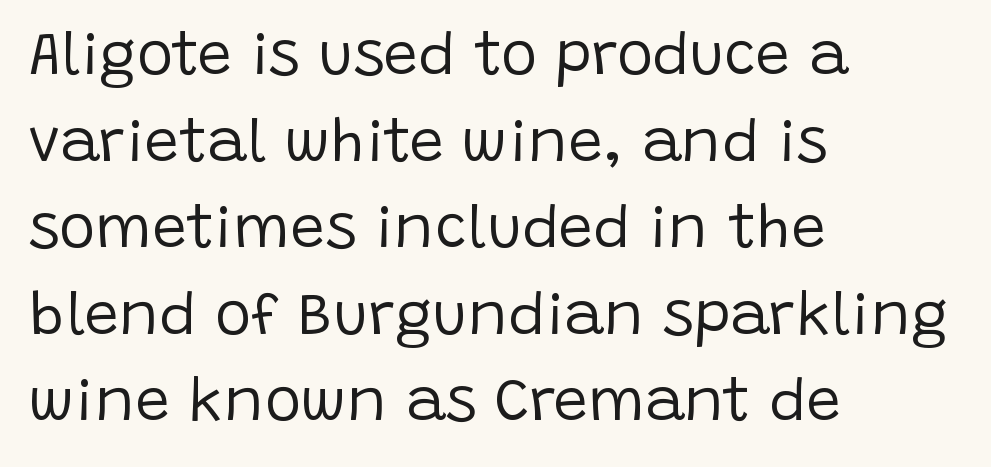
The image shows 61 px regular-weight sans-serif type, upright; set left-aligned, normal line spacing (1.42x), normal letter spacing, not underlined; low stroke contrast and a large x-height.
